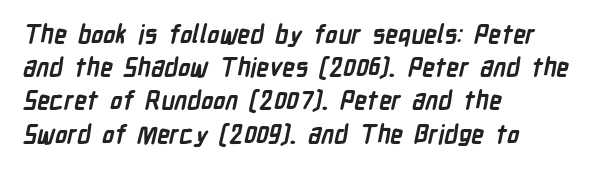
Look at the stroke-to-counter ratio: heavy, a bold. Line beginnings align vertically; line endings do not. The foot of each line stays bare and open. Rows of type keep a routine distance in the vertical direction. The passage shown has conventional tracking throughout.
